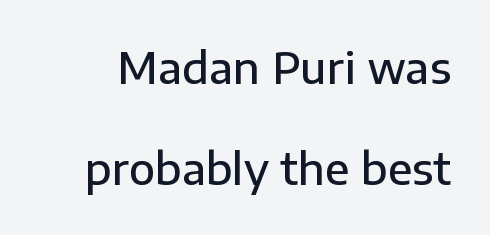
{"serif": "no", "italic": "no", "bold": "semi", "weight": "semibold", "width": "normal", "stroke_contrast": "low", "x_height": "medium", "monospaced": "no", "underline": "no", "line_spacing": "loose", "line_spacing_ratio": 2.36, "letter_spacing": "normal", "letter_spacing_em": 0.0, "glyph_px": 43}
